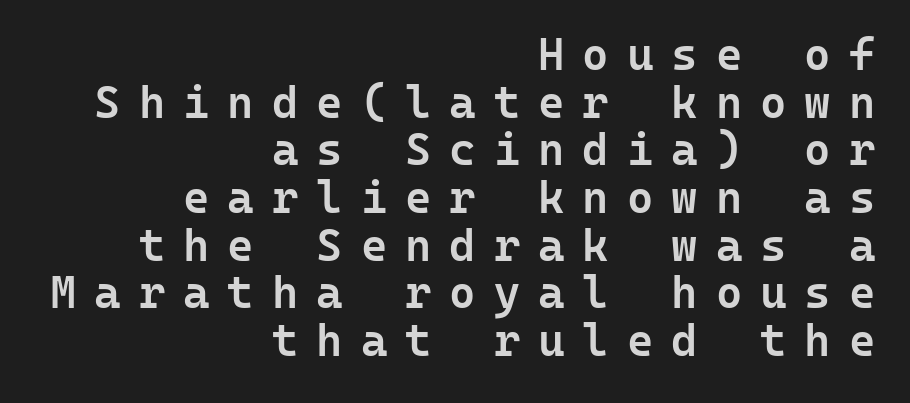
{"serif": "no", "italic": "no", "bold": "semi", "weight": "semibold", "width": "normal", "stroke_contrast": "low", "x_height": "medium", "monospaced": "yes", "underline": "no", "align": "right", "line_spacing": "tight", "line_spacing_ratio": 1.06, "letter_spacing": "wide", "letter_spacing_em": 0.4, "glyph_px": 45}
